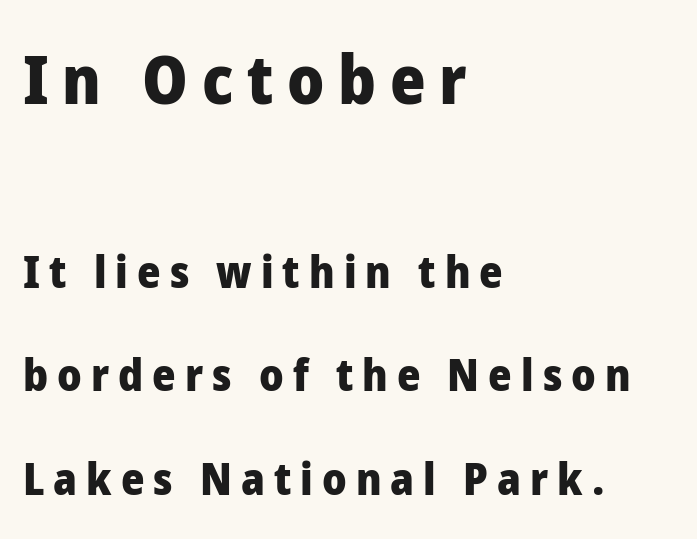
{"serif": "no", "italic": "no", "bold": "yes", "weight": "heavy", "width": "normal", "stroke_contrast": "low", "x_height": "medium", "monospaced": "no", "underline": "no", "align": "left", "line_spacing": "loose", "line_spacing_ratio": 2.3, "letter_spacing": "wide", "letter_spacing_em": 0.2, "larger_block": "first", "size_ratio": 1.51, "glyph_px": 68}
